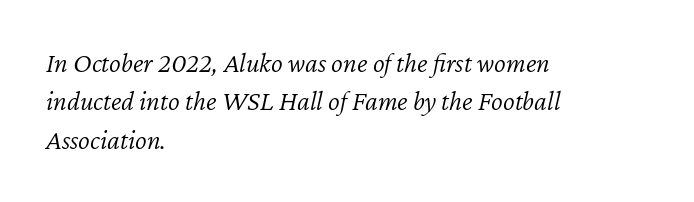
{"italic": "yes", "lean": "right", "slant_degrees": 12, "bold": "no", "weight": "light", "width": "normal", "stroke_contrast": "low", "x_height": "medium", "monospaced": "no", "underline": "no", "align": "left", "line_spacing": "normal", "line_spacing_ratio": 1.37, "letter_spacing": "normal", "letter_spacing_em": 0.0, "glyph_px": 28}
